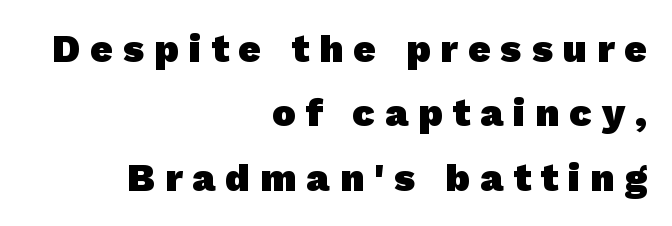
The image shows 39 px heavy sans-serif type; set right-aligned, normal line spacing (1.65x), unusually wide letter spacing (+0.26 em), not underlined; low stroke contrast and a medium x-height.
